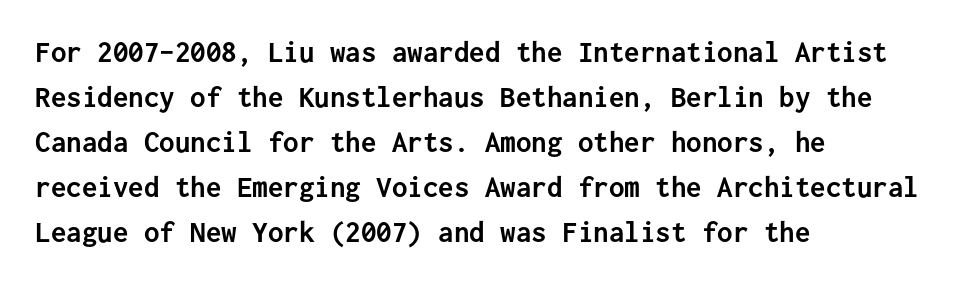
The image shows 31 px semibold sans-serif type, upright, monospaced; set left-aligned, normal line spacing (1.45x), normal letter spacing, not underlined; low stroke contrast and a medium x-height.
